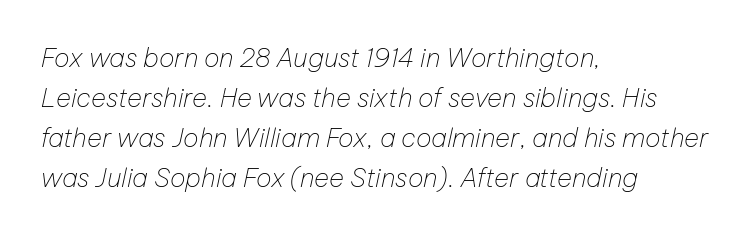
The rendering anchors every line to the left-hand side. Unmarked baselines from the first word to the last. The typesetting does not lean heavy: it is not bold. Observe the lean: these are italic letterforms. Whoever set this chose a conventional vertical rhythm.
